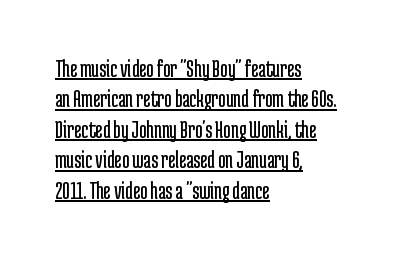
{"italic": "no", "bold": "no", "underline": "yes", "align": "left", "line_spacing_ratio": 1.22, "letter_spacing": "normal", "letter_spacing_em": 0.0, "glyph_px": 25}
